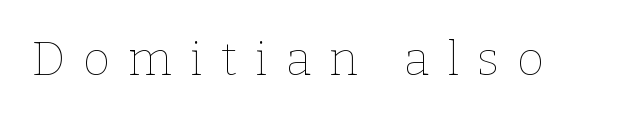
{"italic": "no", "bold": "no", "weight": "thin", "width": "normal", "stroke_contrast": "low", "x_height": "medium", "monospaced": "no", "underline": "no", "letter_spacing": "wide", "letter_spacing_em": 0.38, "glyph_px": 47}
